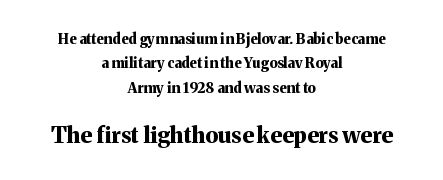
The image shows 22 px bold type, upright; set centered, line spacing 1.75x, normal letter spacing, not underlined; the second (bottom) block is 1.57x larger.
